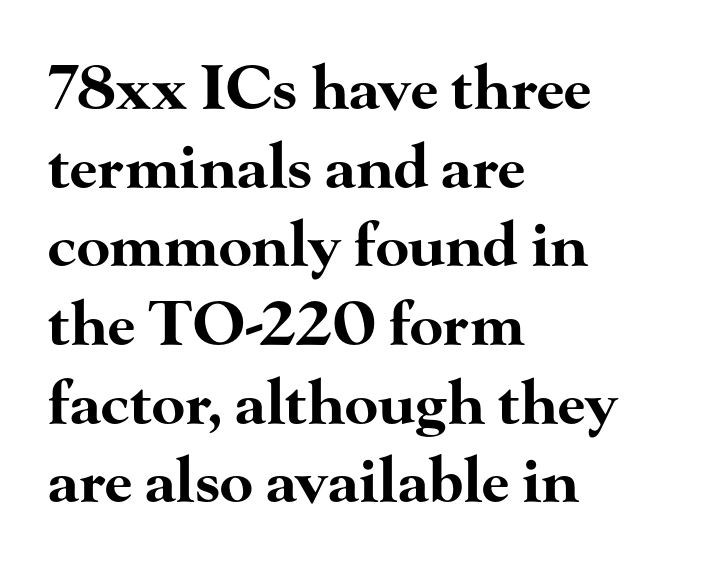
{"serif": "yes", "italic": "no", "bold": "yes", "weight": "bold", "width": "wide", "stroke_contrast": "high", "x_height": "small", "monospaced": "no", "underline": "no", "align": "left", "line_spacing": "normal", "line_spacing_ratio": 1.29, "letter_spacing": "normal", "letter_spacing_em": 0.0, "glyph_px": 61}
